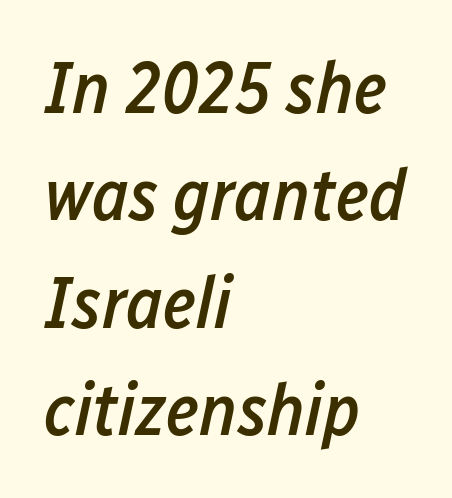
Q: Is the text bold? A: Semi-bold.
Q: Is the text italic (slanted)? A: Yes, it leans right by about 12 degrees.
Q: Is the text underlined? A: No.
Q: How is the paragraph aligned? A: Left-aligned.
Q: Is the spacing between letters normal or unusually wide? A: Normal.
Q: Is the spacing between lines tight, normal or loose? A: Normal.
Q: Width (condensed, normal, or wide)? A: Condensed.
Q: Stroke contrast? A: Low.
Q: x-height? A: Medium.
Q: Monospaced? A: No.
